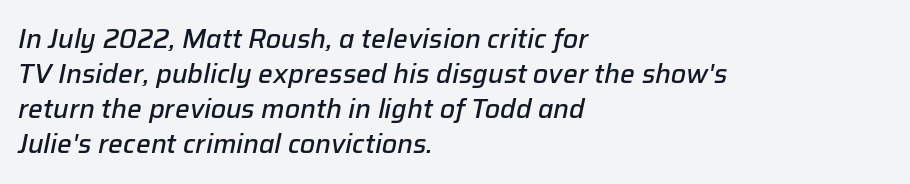
The image shows 26 px text type, italic (leaning right); set left-aligned, normal line spacing (1.35x), normal letter spacing, not underlined.
